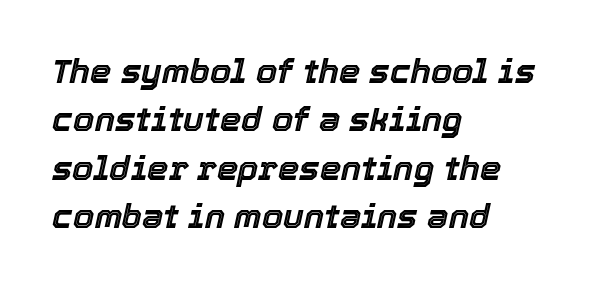
Check under the words: just untouched page. Tracking here is standard; glyphs follow each other at the usual distance. The rendering anchors every line to the left-hand side. Honestly, the row spacing looks completely unremarkable. Quick note: italic.
